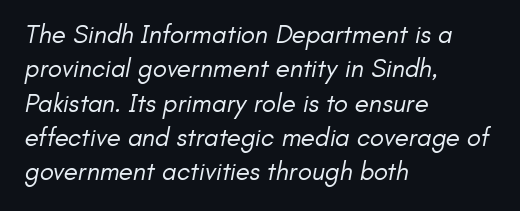
Q: Is the text bold? A: No.
Q: Is the text underlined? A: No.
Q: How is the paragraph aligned? A: Left-aligned.
Q: Is the spacing between letters normal or unusually wide? A: Normal.
Q: Is the spacing between lines tight, normal or loose? A: Normal.
